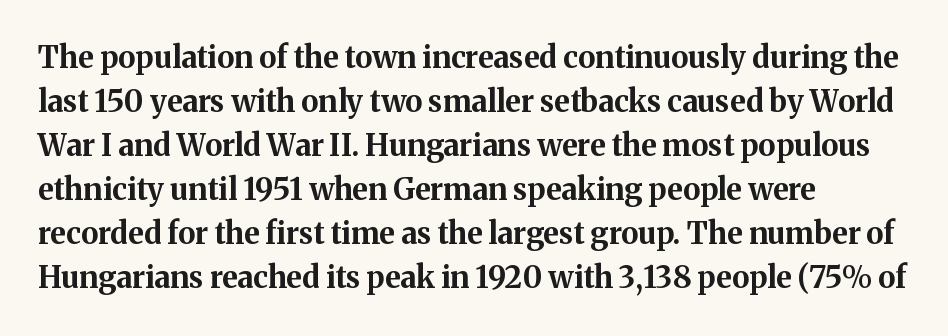
The image shows 30 px bold serif type, upright; set left-aligned, normal line spacing (1.47x), normal letter spacing, not underlined; medium stroke contrast and a medium x-height.
